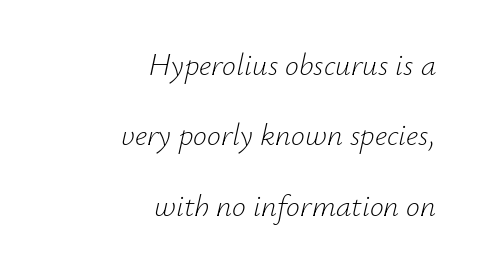
Q: Is the text bold? A: No.
Q: Is the text italic (slanted)? A: Yes, it leans right by about 12 degrees.
Q: Is the text underlined? A: No.
Q: How is the paragraph aligned? A: Right-aligned.
Q: Is the spacing between letters normal or unusually wide? A: Normal.
Q: Is the spacing between lines tight, normal or loose? A: Loose.
Q: Width (condensed, normal, or wide)? A: Normal.
Q: Stroke contrast? A: Low.
Q: x-height? A: Small.
Q: Monospaced? A: No.
